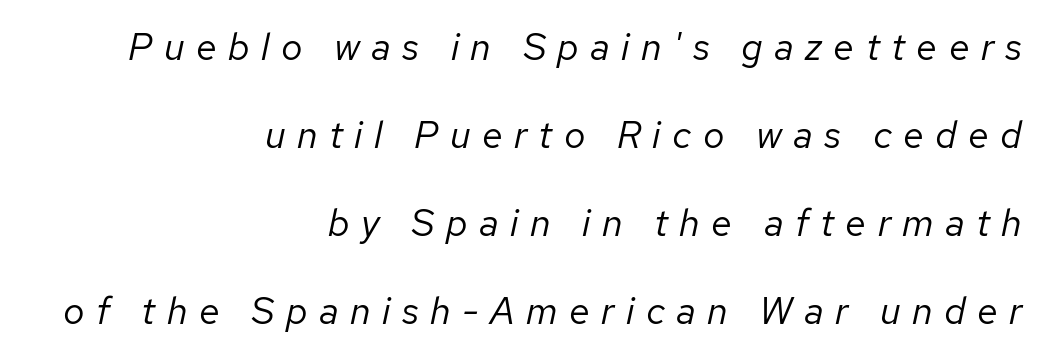
Q: Is the text bold? A: No.
Q: Is the text italic (slanted)? A: Yes, it leans right by about 12 degrees.
Q: Is the text underlined? A: No.
Q: How is the paragraph aligned? A: Right-aligned.
Q: Is the spacing between letters normal or unusually wide? A: Unusually wide.
Q: Is the spacing between lines tight, normal or loose? A: Loose.
Q: Width (condensed, normal, or wide)? A: Normal.
Q: Stroke contrast? A: Low.
Q: x-height? A: Medium.
Q: Monospaced? A: No.
